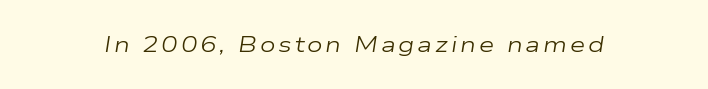
Q: Is the text bold? A: No.
Q: Is the text italic (slanted)? A: Yes, it leans right by about 9 degrees.
Q: Is the text underlined? A: No.
